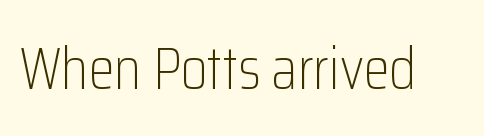
Q: Is the text bold? A: No.
Q: Is the text italic (slanted)? A: No, it is upright.
Q: Is the typeface a serif or a sans-serif typeface? A: Sans-serif.
Q: Is the text underlined? A: No.
Q: Is the spacing between letters normal or unusually wide? A: Normal.
Q: Width (condensed, normal, or wide)? A: Condensed.
Q: Stroke contrast? A: Low.
Q: x-height? A: Medium.
Q: Monospaced? A: No.
